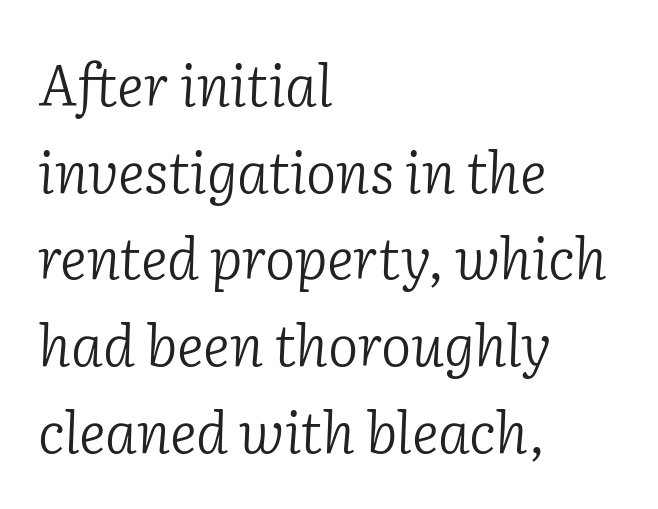
Q: Is the text bold? A: No.
Q: Is the text italic (slanted)? A: Yes, it leans right by about 2 degrees.
Q: Is the typeface a serif or a sans-serif typeface? A: Serif.
Q: Is the text underlined? A: No.
Q: How is the paragraph aligned? A: Left-aligned.
Q: Is the spacing between letters normal or unusually wide? A: Normal.
Q: Is the spacing between lines tight, normal or loose? A: Normal.
Q: Width (condensed, normal, or wide)? A: Normal.
Q: Stroke contrast? A: Low.
Q: x-height? A: Medium.
Q: Monospaced? A: No.
